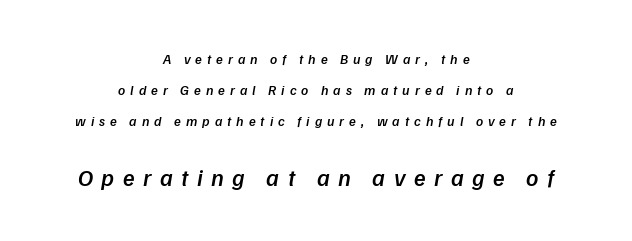
{"italic": "yes", "lean": "right", "slant_degrees": 9, "bold": "semi", "underline": "no", "align": "center", "line_spacing": "loose", "line_spacing_ratio": 2.2, "letter_spacing": "wide", "letter_spacing_em": 0.35, "larger_block": "second", "size_ratio": 1.71, "glyph_px": 24}
